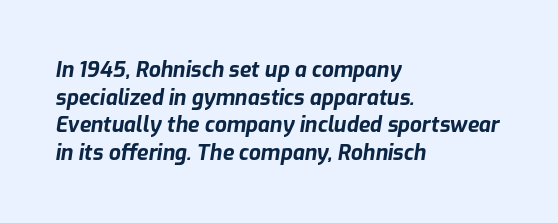
{"italic": "yes", "lean": "right", "slant_degrees": 9, "bold": "yes", "underline": "no", "align": "left", "line_spacing": "normal", "line_spacing_ratio": 1.32, "letter_spacing": "normal", "letter_spacing_em": 0.0, "glyph_px": 21}
